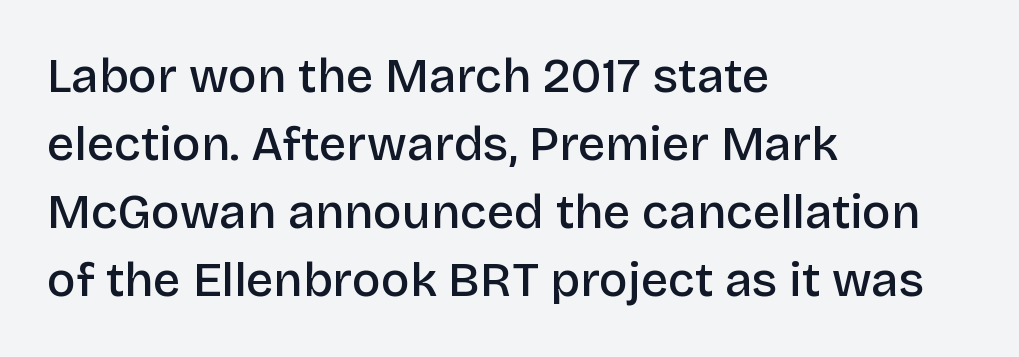
Q: Is the text bold? A: Semi-bold.
Q: Is the text italic (slanted)? A: No, it is upright.
Q: Is the typeface a serif or a sans-serif typeface? A: Sans-serif.
Q: Is the text underlined? A: No.
Q: How is the paragraph aligned? A: Left-aligned.
Q: Is the spacing between letters normal or unusually wide? A: Normal.
Q: Is the spacing between lines tight, normal or loose? A: Normal.
Q: Width (condensed, normal, or wide)? A: Normal.
Q: Stroke contrast? A: Low.
Q: x-height? A: Large.
Q: Monospaced? A: No.
